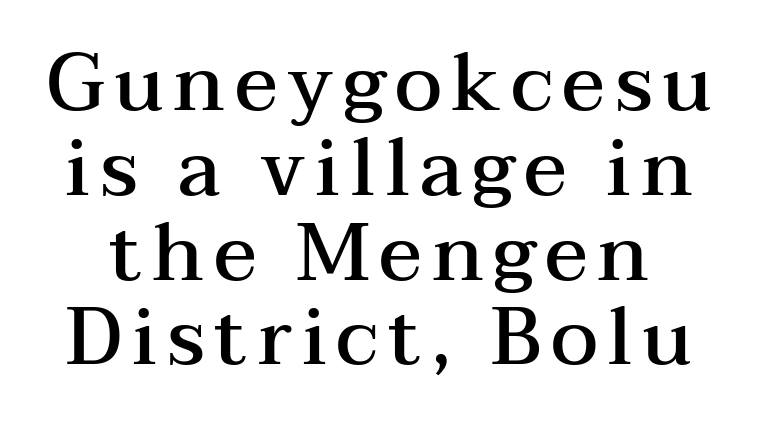
{"serif": "yes", "italic": "no", "bold": "semi", "weight": "semibold", "width": "wide", "stroke_contrast": "medium", "x_height": "medium", "monospaced": "no", "underline": "no", "line_spacing": "tight", "line_spacing_ratio": 1.06, "glyph_px": 80}
